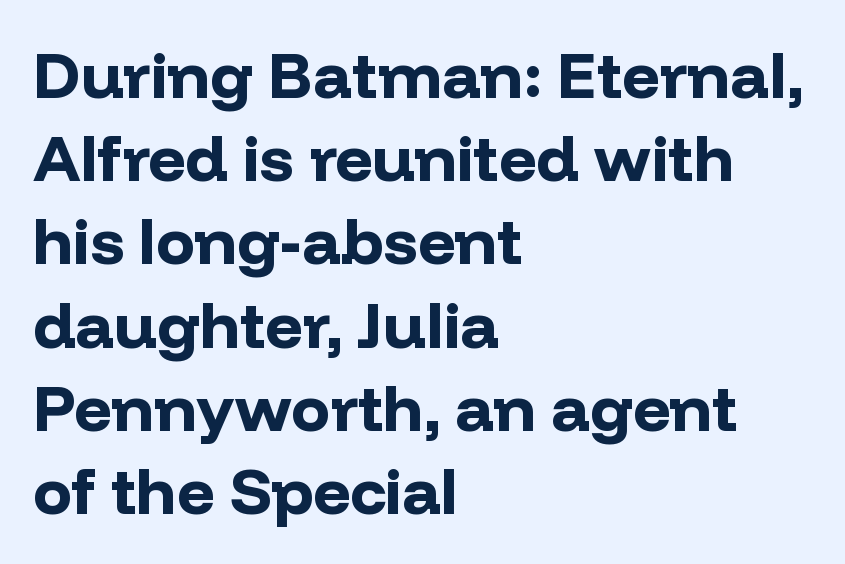
Quick note: underline off. Students, observe: this is what conventionally led text looks like. This sample uses an upright cut, with every glyph sitting square on the baseline. Is this a fixed-width face? No — the glyphs have proportional, varying widths.
